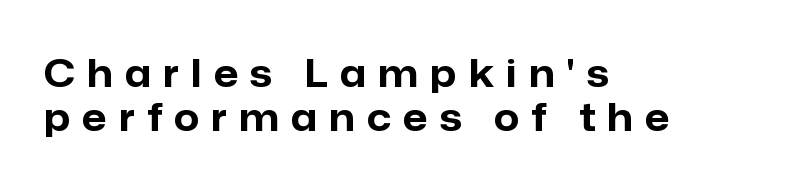
The image shows 39 px bold sans-serif type, upright; set left-aligned, tight line spacing (1.14x), unusually wide letter spacing (+0.31 em), not underlined; low stroke contrast and a medium x-height.
